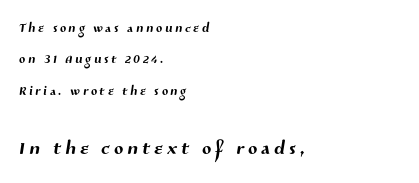
The image shows 27 px text type; set left-aligned, line spacing 1.75x, not underlined; the second (bottom) block is 1.5x larger.
